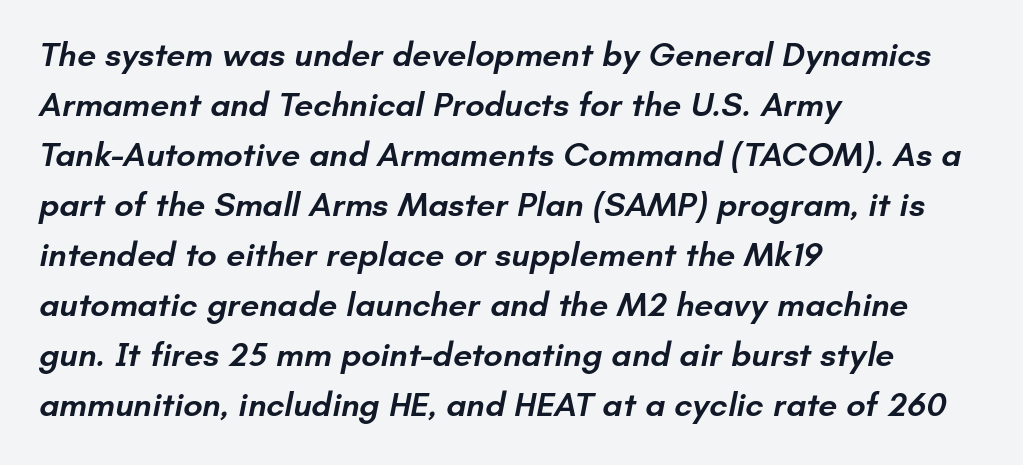
{"serif": "no", "bold": "semi", "weight": "semibold", "width": "normal", "stroke_contrast": "low", "x_height": "small", "monospaced": "no", "underline": "no", "align": "left", "line_spacing": "normal", "line_spacing_ratio": 1.47, "letter_spacing": "normal", "letter_spacing_em": 0.0, "glyph_px": 34}
